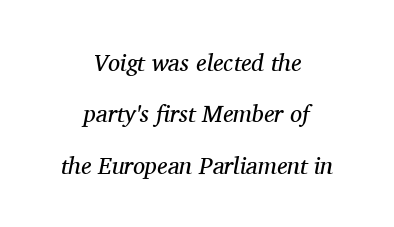
A centered setting, common on invitations and titles, is used for this passage. What stands out about the letter spacing? Nothing — it is the standard amount. Bold? No — there's no thickening of the strokes. The block of text is sparse from top to bottom, with ample space between rows. Italic: yes, the glyphs are oblique. No word sits above an underline.
